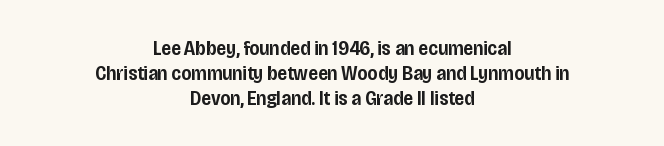
{"italic": "no", "bold": "semi", "underline": "no", "align": "center", "line_spacing_ratio": 1.18, "letter_spacing": "normal", "letter_spacing_em": 0.0, "glyph_px": 21}
